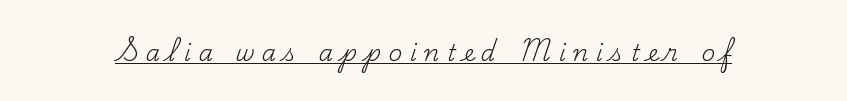
The image shows 23 px text type; set unusually wide letter spacing (+0.33 em), underlined.
